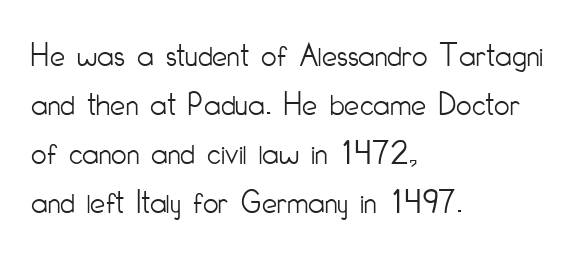
{"serif": "no", "italic": "no", "bold": "no", "weight": "light", "width": "condensed", "stroke_contrast": "low", "x_height": "small", "monospaced": "no", "underline": "no", "align": "left", "line_spacing": "normal", "line_spacing_ratio": 1.44, "letter_spacing": "normal", "letter_spacing_em": 0.0, "glyph_px": 34}
